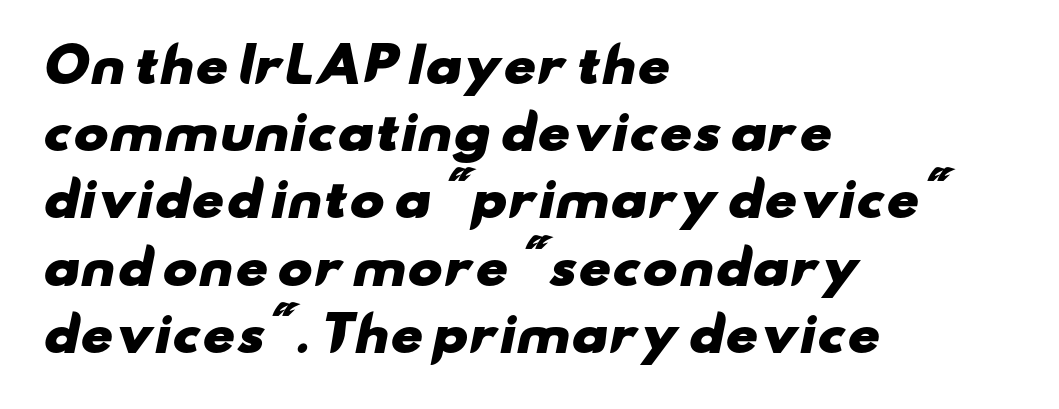
{"serif": "no", "bold": "yes", "weight": "heavy", "width": "wide", "stroke_contrast": "low", "x_height": "small", "monospaced": "no", "underline": "no", "align": "left", "line_spacing": "normal", "line_spacing_ratio": 1.43, "letter_spacing": "normal", "letter_spacing_em": 0.0, "glyph_px": 47}
